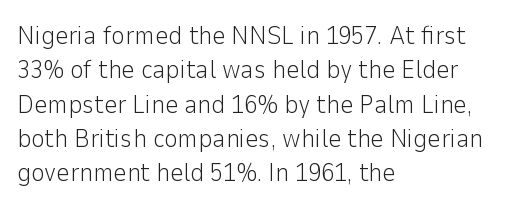
Leftover space on each line is placed entirely after the last word. Notice how the stems are strictly vertical — no italics here. The rendering uses a moderate line-height, typical for paragraphs. Underlining? Definitely not there. A light-to-regular cut is what we see here.
